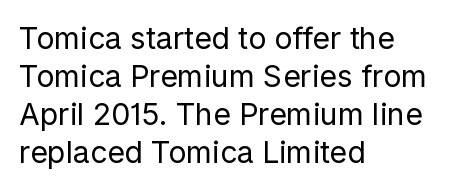
The image shows 30 px regular-weight sans-serif type, upright; set left-aligned, normal line spacing (1.27x), normal letter spacing, not underlined; low stroke contrast and a medium x-height.
